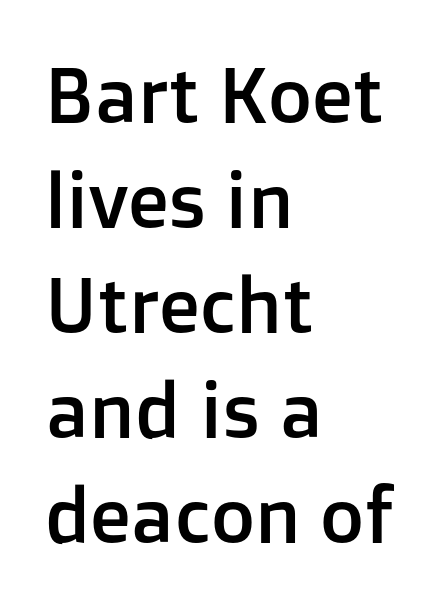
The image shows 76 px sans-serif type, upright; set left-aligned, normal line spacing (1.38x), normal letter spacing, not underlined; low stroke contrast and a medium x-height.
